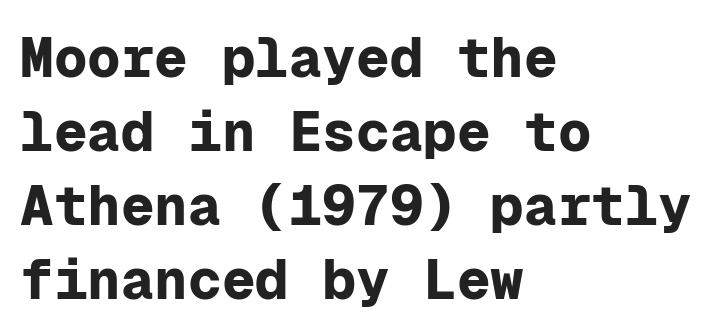
The image shows 56 px bold sans-serif type, upright, monospaced; set left-aligned, normal line spacing (1.32x), normal letter spacing, not underlined; low stroke contrast and a medium x-height.
